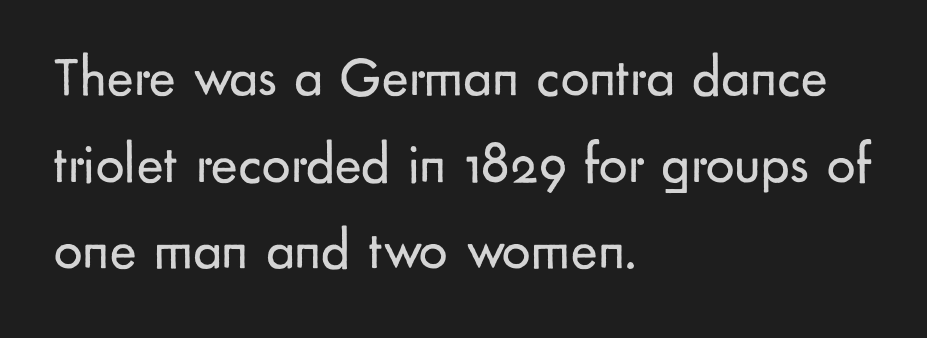
The image shows 57 px regular-weight sans-serif type, upright; set left-aligned, normal line spacing (1.52x), normal letter spacing, not underlined; low stroke contrast and a small x-height.
